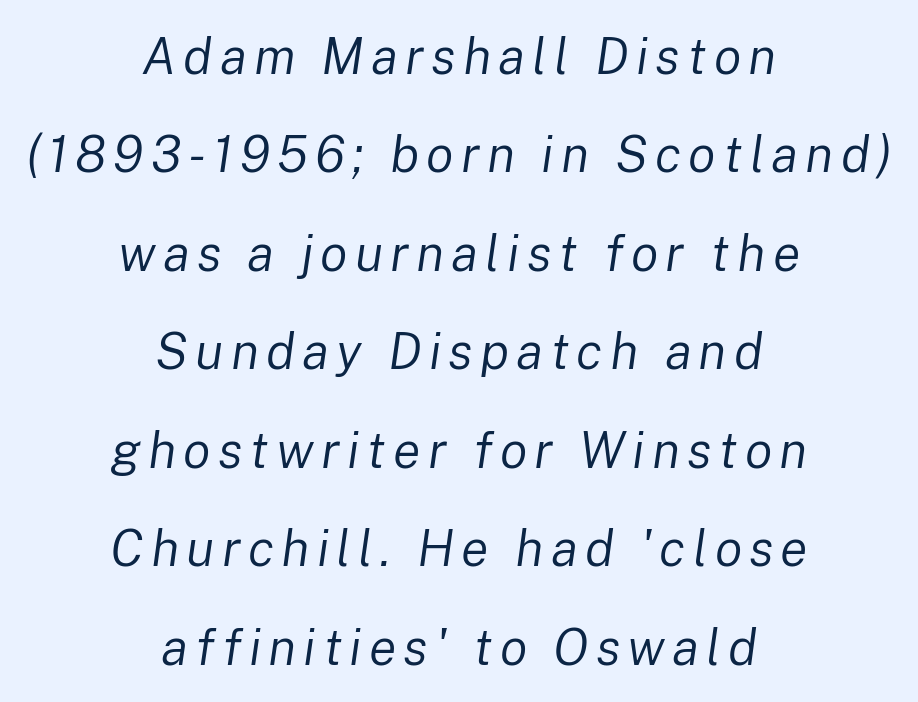
Q: Is the text bold? A: No.
Q: Is the text italic (slanted)? A: Yes, it leans right by about 8 degrees.
Q: Is the text underlined? A: No.
Q: How is the paragraph aligned? A: Centered.
Q: Is the spacing between lines tight, normal or loose? A: Loose.
Q: Width (condensed, normal, or wide)? A: Normal.
Q: Stroke contrast? A: Low.
Q: x-height? A: Medium.
Q: Monospaced? A: No.
